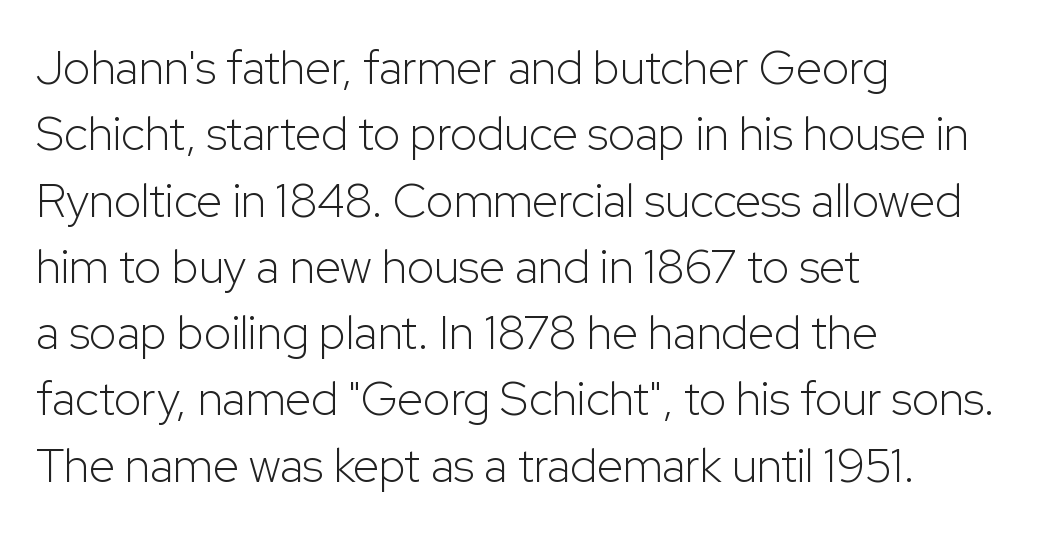
{"serif": "no", "italic": "no", "bold": "no", "weight": "light", "width": "normal", "stroke_contrast": "low", "x_height": "medium", "monospaced": "no", "underline": "no", "align": "left", "line_spacing": "normal", "line_spacing_ratio": 1.41, "letter_spacing": "normal", "letter_spacing_em": 0.0, "glyph_px": 47}
